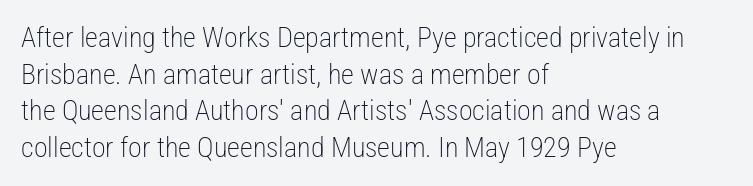
The letters advance in unequal steps, a hallmark of proportional type. Stems here are at most as thick as an everyday book face. The rendering anchors every line to the left-hand side. This is roman type, the default non-slanted kind.
